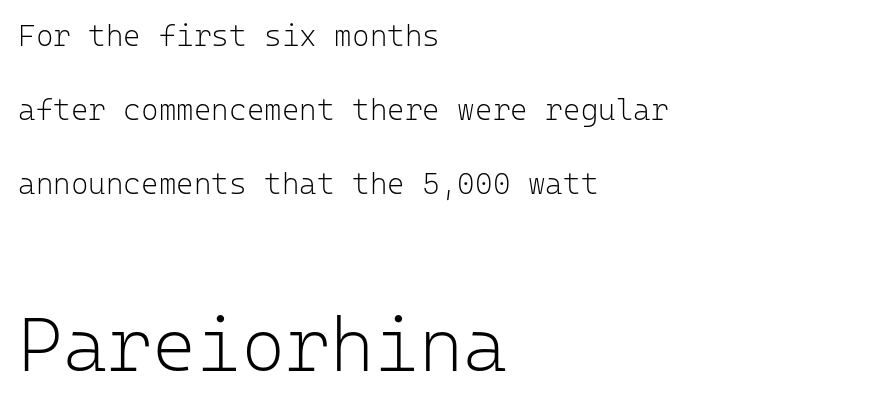
The image shows 76 px light sans-serif type, upright, monospaced; set left-aligned, loose line spacing (2.46x), normal letter spacing, not underlined; the second (bottom) block is 2.53x larger; low stroke contrast and a medium x-height.
